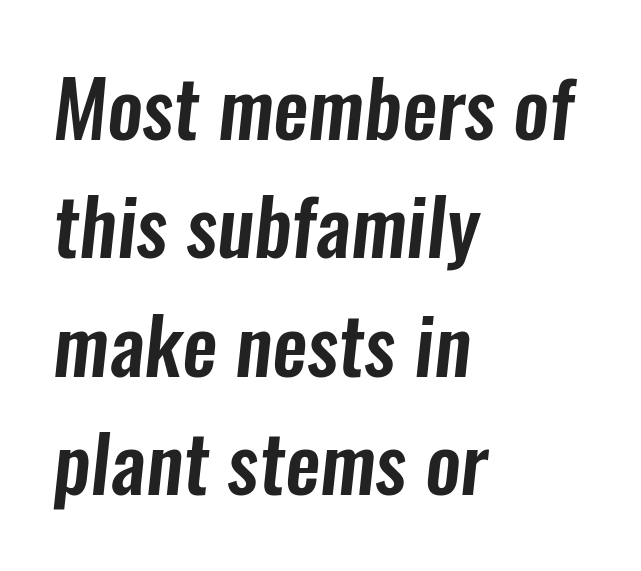
Q: Is the typeface a serif or a sans-serif typeface? A: Sans-serif.
Q: Is the text underlined? A: No.
Q: How is the paragraph aligned? A: Left-aligned.
Q: Is the spacing between letters normal or unusually wide? A: Normal.
Q: Is the spacing between lines tight, normal or loose? A: Normal.
Q: Width (condensed, normal, or wide)? A: Condensed.
Q: Stroke contrast? A: Low.
Q: x-height? A: Medium.
Q: Monospaced? A: No.
